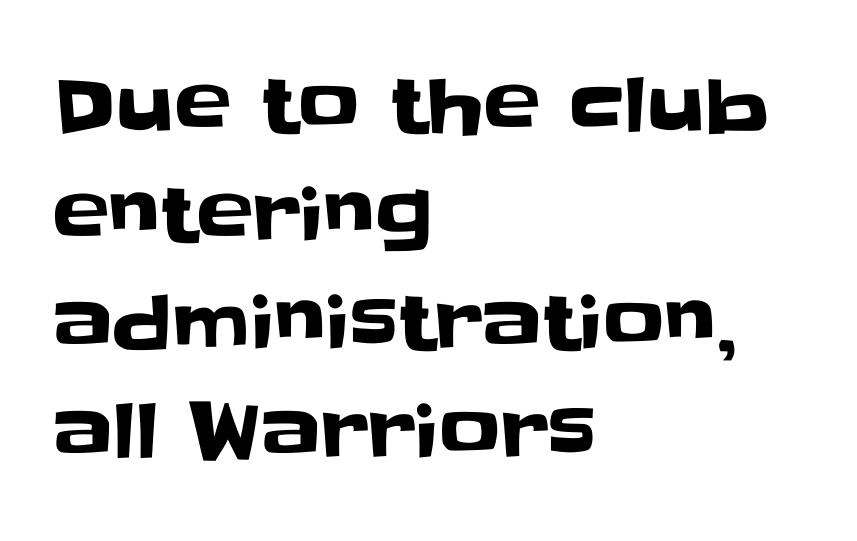
Q: Is the text italic (slanted)? A: No, it is upright.
Q: Is the typeface a serif or a sans-serif typeface? A: Sans-serif.
Q: Is the text underlined? A: No.
Q: How is the paragraph aligned? A: Left-aligned.
Q: Is the spacing between letters normal or unusually wide? A: Normal.
Q: Is the spacing between lines tight, normal or loose? A: Normal.
Q: Width (condensed, normal, or wide)? A: Normal.
Q: Stroke contrast? A: Low.
Q: x-height? A: Large.
Q: Monospaced? A: No.
